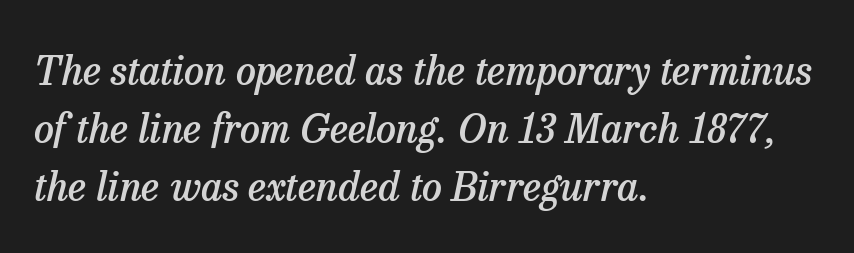
Q: Is the text bold? A: Semi-bold.
Q: Is the text italic (slanted)? A: Yes, it leans right by about 13 degrees.
Q: Is the typeface a serif or a sans-serif typeface? A: Serif.
Q: Is the text underlined? A: No.
Q: How is the paragraph aligned? A: Left-aligned.
Q: Is the spacing between letters normal or unusually wide? A: Normal.
Q: Is the spacing between lines tight, normal or loose? A: Normal.
Q: Width (condensed, normal, or wide)? A: Normal.
Q: Stroke contrast? A: Low.
Q: x-height? A: Medium.
Q: Monospaced? A: No.
